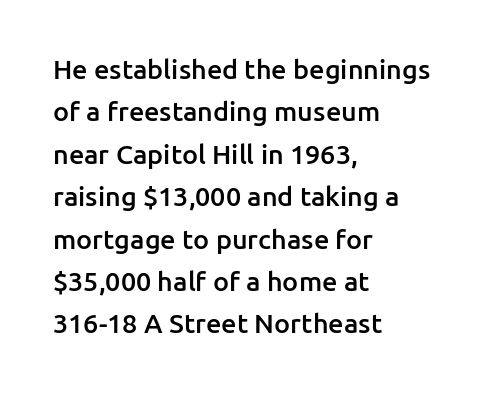
Q: Is the text bold? A: Semi-bold.
Q: Is the text italic (slanted)? A: No, it is upright.
Q: Is the text underlined? A: No.
Q: How is the paragraph aligned? A: Left-aligned.
Q: Is the spacing between letters normal or unusually wide? A: Normal.
Q: Is the spacing between lines tight, normal or loose? A: Normal.
